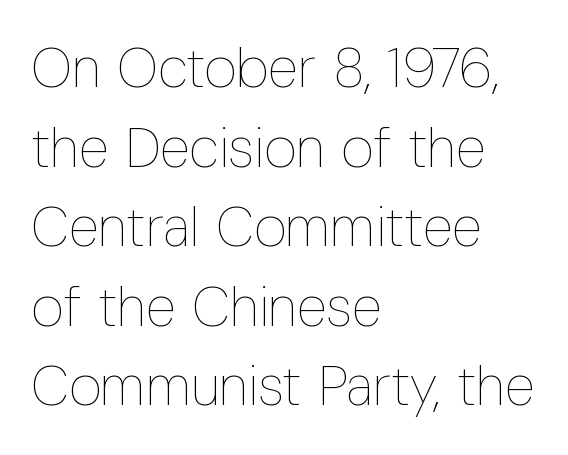
{"italic": "no", "bold": "no", "weight": "thin", "width": "condensed", "stroke_contrast": "low", "x_height": "medium", "monospaced": "no", "underline": "no", "align": "left", "line_spacing": "normal", "line_spacing_ratio": 1.42, "letter_spacing": "normal", "letter_spacing_em": 0.0, "glyph_px": 56}
